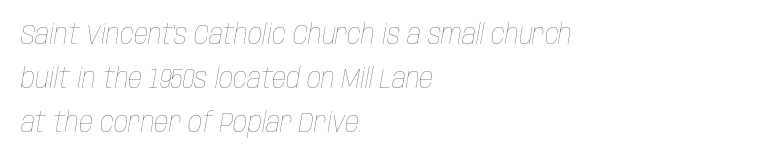
This sample uses plain, unmodified letter spacing. Underlining? Definitely not there. If you drew a line through each stem, it would be angled. The compositor pushed each line to the left boundary.
